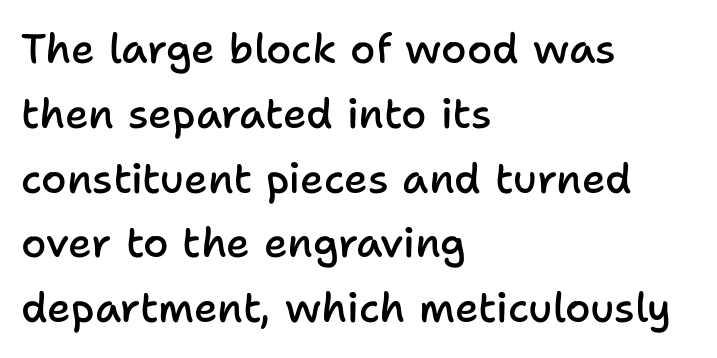
The image shows 41 px semibold sans-serif type, upright; set left-aligned, normal line spacing (1.58x), normal letter spacing, not underlined; low stroke contrast and a medium x-height.
